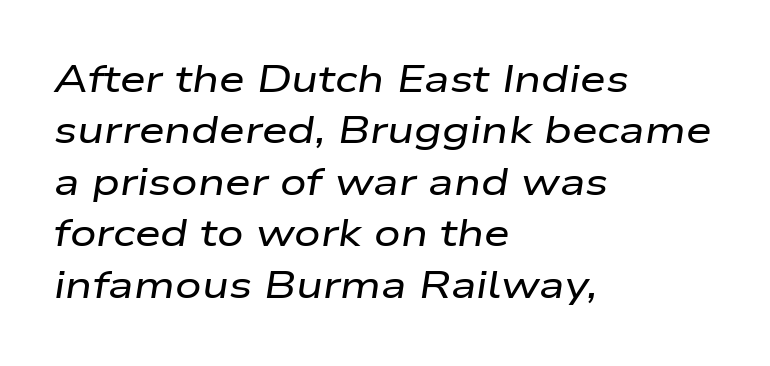
The image shows 37 px wide type, italic (leaning right); set left-aligned, normal line spacing (1.39x), normal letter spacing, not underlined; low stroke contrast and a medium x-height.
